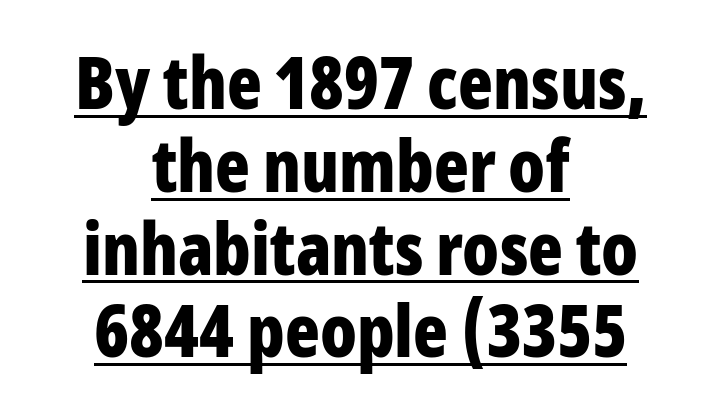
Baseline-to-baseline distance is barely more than the letter height. Serif or sans? Sans — the stroke terminals are bare. Each word holds together tightly as a unit, with standard inter-letter gaps. Caption: bold face, heavy strokes.
